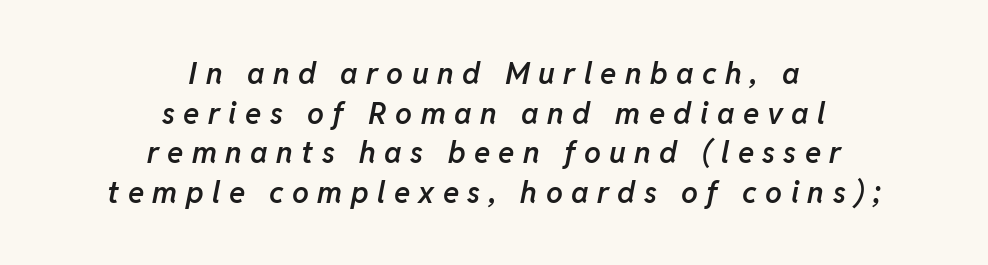
The image shows 30 px semibold type, italic (leaning right); set centered, normal line spacing (1.32x), unusually wide letter spacing (+0.28 em), not underlined; low stroke contrast and a medium x-height.
